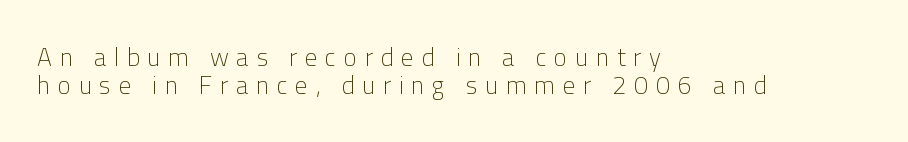
The image shows 25 px text type, upright; set left-aligned, tight line spacing (1.14x), unusually wide letter spacing (+0.31 em), not underlined.
